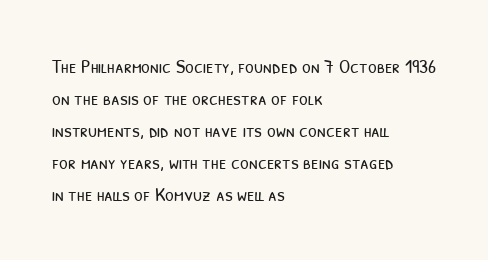
The passage shown has conventional tracking throughout. The vertical gap from one line to the next is medium. Unmarked baselines from the first word to the last. The letterforms sit at book weight or below. A student would call this left alignment; a typographer would say flush left, rag right.
